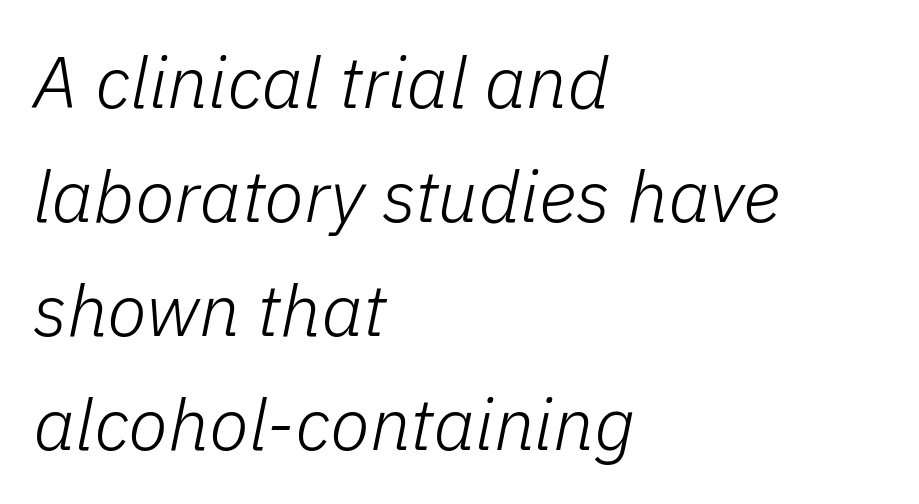
In CSS terms this would be text-align: left. The typography opts for an oblique posture over an upright one. Proportional: the letters do not fall into vertical columns. The space directly below the letters is spotless.
